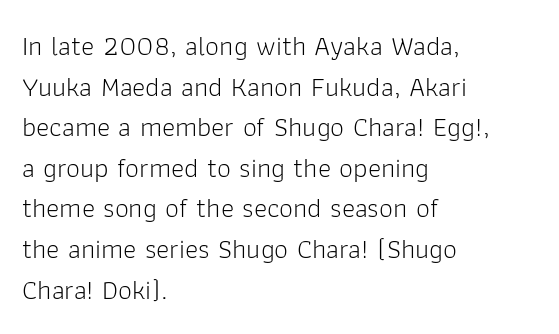
Q: Is the text bold? A: No.
Q: Is the text italic (slanted)? A: No, it is upright.
Q: Is the typeface a serif or a sans-serif typeface? A: Sans-serif.
Q: Is the text underlined? A: No.
Q: How is the paragraph aligned? A: Left-aligned.
Q: Is the spacing between letters normal or unusually wide? A: Normal.
Q: Is the spacing between lines tight, normal or loose? A: Normal.
Q: Width (condensed, normal, or wide)? A: Normal.
Q: Stroke contrast? A: Low.
Q: x-height? A: Medium.
Q: Monospaced? A: No.
